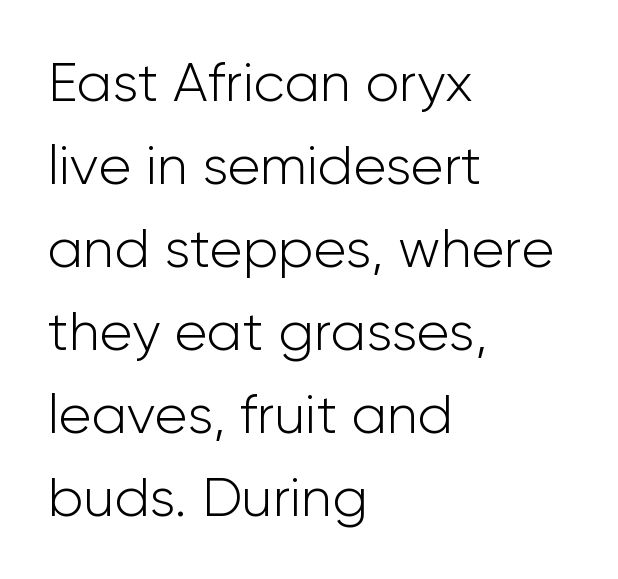
Between one letter and the next there's only the usual sliver of space. Think of a printed novel: that variable character pitch is what you see here. This sample keeps an unexceptional amount of space between lines. Regarding serifs, this sample does without them. These lines are set flush left with a ragged right edge. Descender tails drop into unmarked territory.
